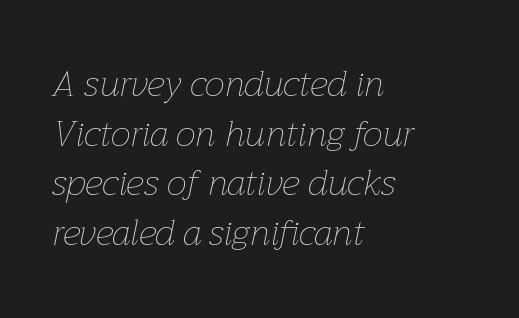
{"italic": "yes", "lean": "right", "slant_degrees": 12, "bold": "no", "weight": "thin", "width": "normal", "stroke_contrast": "low", "x_height": "medium", "monospaced": "no", "underline": "no", "align": "left", "line_spacing": "normal", "line_spacing_ratio": 1.38, "letter_spacing": "normal", "letter_spacing_em": 0.0, "glyph_px": 36}
